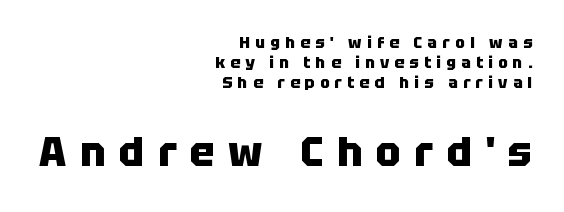
The image shows 41 px heavy sans-serif type, upright; set right-aligned, normal line spacing (1.26x), unusually wide letter spacing (+0.33 em), not underlined; the second (bottom) block is 2.56x larger; low stroke contrast and a large x-height.
